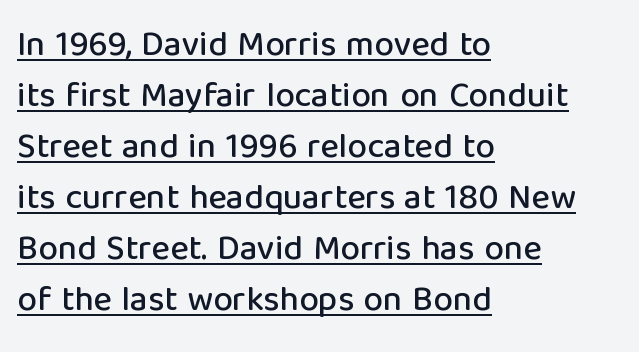
Q: Is the text italic (slanted)? A: No, it is upright.
Q: Is the typeface a serif or a sans-serif typeface? A: Sans-serif.
Q: Is the text underlined? A: Yes.
Q: How is the paragraph aligned? A: Left-aligned.
Q: Is the spacing between letters normal or unusually wide? A: Normal.
Q: Is the spacing between lines tight, normal or loose? A: Normal.
Q: Width (condensed, normal, or wide)? A: Normal.
Q: Stroke contrast? A: Low.
Q: x-height? A: Medium.
Q: Monospaced? A: No.
